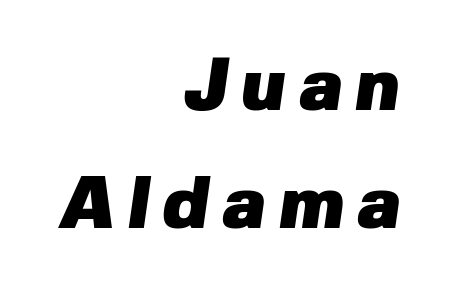
{"serif": "no", "bold": "yes", "weight": "heavy", "width": "normal", "stroke_contrast": "low", "x_height": "medium", "monospaced": "no", "underline": "no", "align": "right", "line_spacing": "normal", "line_spacing_ratio": 1.58, "glyph_px": 75}
